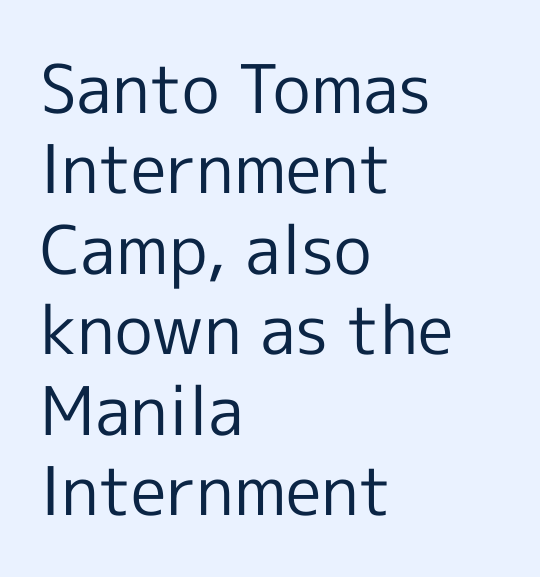
Q: Is the text bold? A: No.
Q: Is the text italic (slanted)? A: No, it is upright.
Q: Is the typeface a serif or a sans-serif typeface? A: Sans-serif.
Q: Is the text underlined? A: No.
Q: How is the paragraph aligned? A: Left-aligned.
Q: Is the spacing between letters normal or unusually wide? A: Normal.
Q: Width (condensed, normal, or wide)? A: Normal.
Q: x-height? A: Medium.
Q: Monospaced? A: No.
